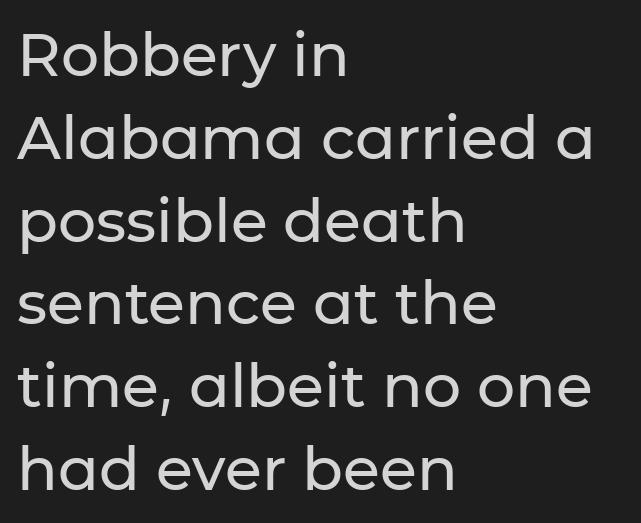
{"serif": "no", "italic": "no", "width": "normal", "stroke_contrast": "low", "x_height": "medium", "monospaced": "no", "underline": "no", "align": "left", "line_spacing": "normal", "line_spacing_ratio": 1.38, "letter_spacing": "normal", "letter_spacing_em": 0.0, "glyph_px": 60}
